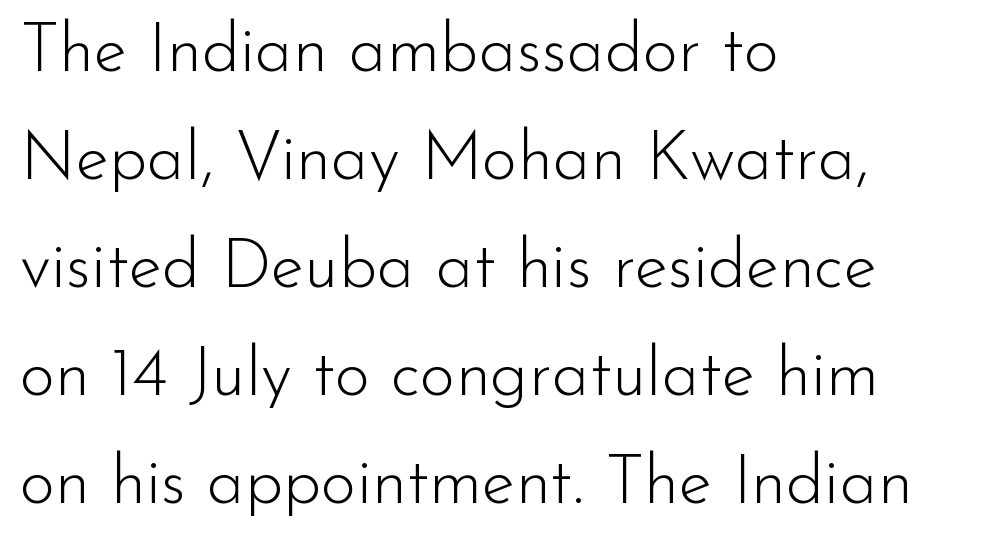
A typesetter would mark this as roman, not italic. Observe the absence of serifs on each vertical stroke in this sample. The vertical gap from one line to the next is medium. Decoration check: the copy has no underline. The passage shown is not bold in any degree.
